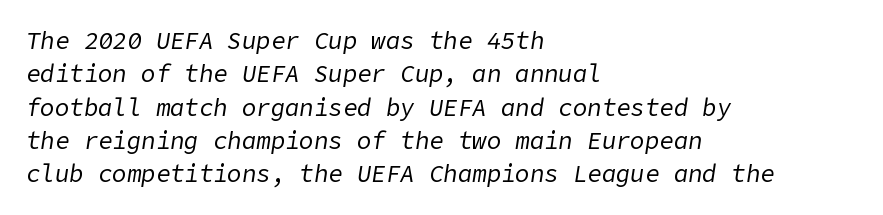
The gaps between neighbouring characters are ordinary and unremarkable. The lettering tilts uniformly, giving the passage an italic look. Short and long lines alike share a common starting point at left. Summary of vertical rhythm: regular, with standard interline spacing. The passage shown is not bold in any degree. The baseline area is clear.
